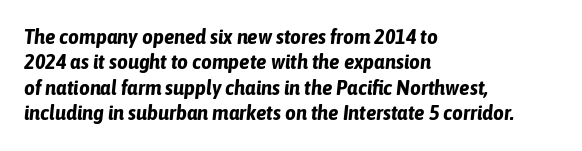
{"italic": "yes", "lean": "right", "slant_degrees": 6, "bold": "yes", "underline": "no", "align": "left", "line_spacing_ratio": 1.21, "letter_spacing": "normal", "letter_spacing_em": 0.0, "glyph_px": 21}
